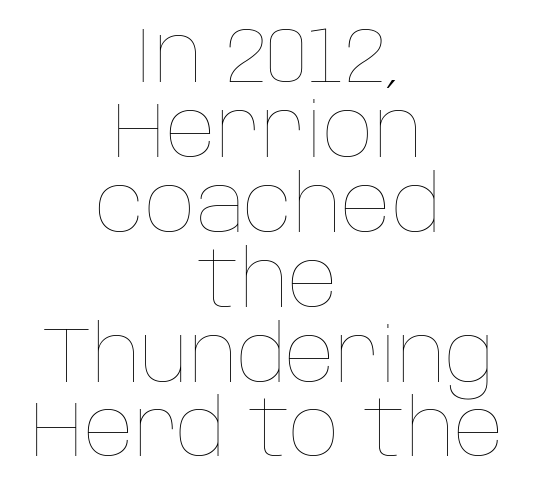
The image shows 78 px thin type, upright; set centered, tight line spacing (0.96x), normal letter spacing, not underlined; low stroke contrast and a large x-height.
